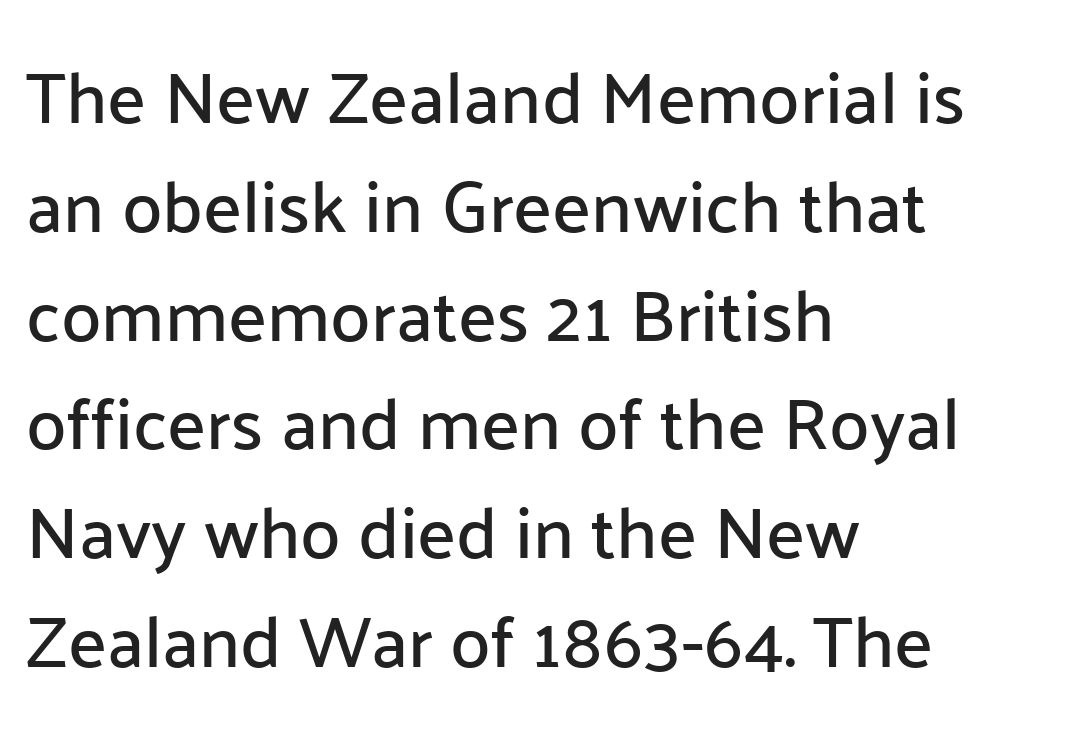
The image shows 73 px sans-serif type, upright; set left-aligned, normal line spacing (1.49x), normal letter spacing, not underlined; low stroke contrast and a medium x-height.
